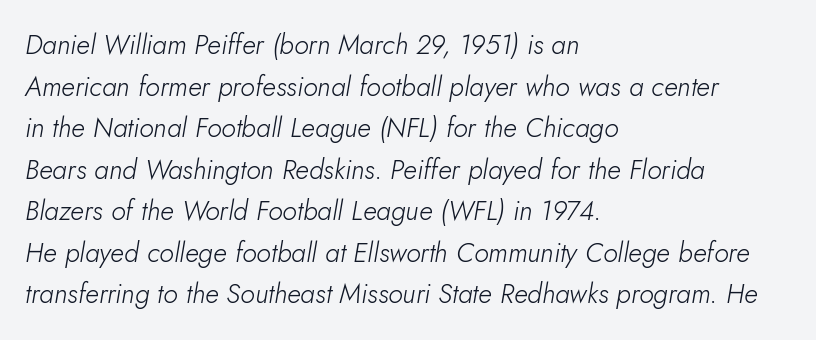
Q: Is the text bold? A: No.
Q: Is the text italic (slanted)? A: Yes, it leans right by about 5 degrees.
Q: Is the text underlined? A: No.
Q: How is the paragraph aligned? A: Left-aligned.
Q: Is the spacing between letters normal or unusually wide? A: Normal.
Q: Is the spacing between lines tight, normal or loose? A: Normal.
